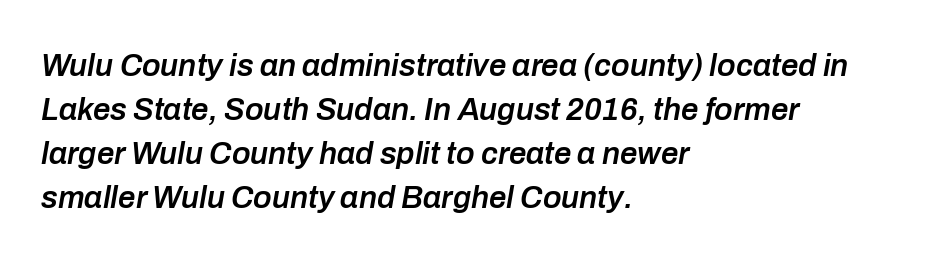
{"italic": "yes", "lean": "right", "slant_degrees": 10, "bold": "semi", "weight": "semibold", "width": "normal", "stroke_contrast": "low", "x_height": "medium", "monospaced": "no", "underline": "no", "align": "left", "line_spacing": "normal", "line_spacing_ratio": 1.42, "letter_spacing": "normal", "letter_spacing_em": 0.0, "glyph_px": 31}
